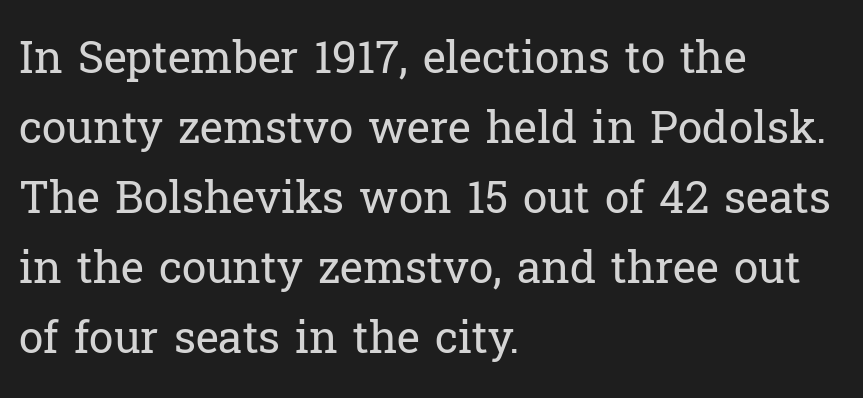
The image shows 44 px regular-weight serif type, upright; set left-aligned, normal line spacing (1.59x), normal letter spacing, not underlined; low stroke contrast and a medium x-height.
